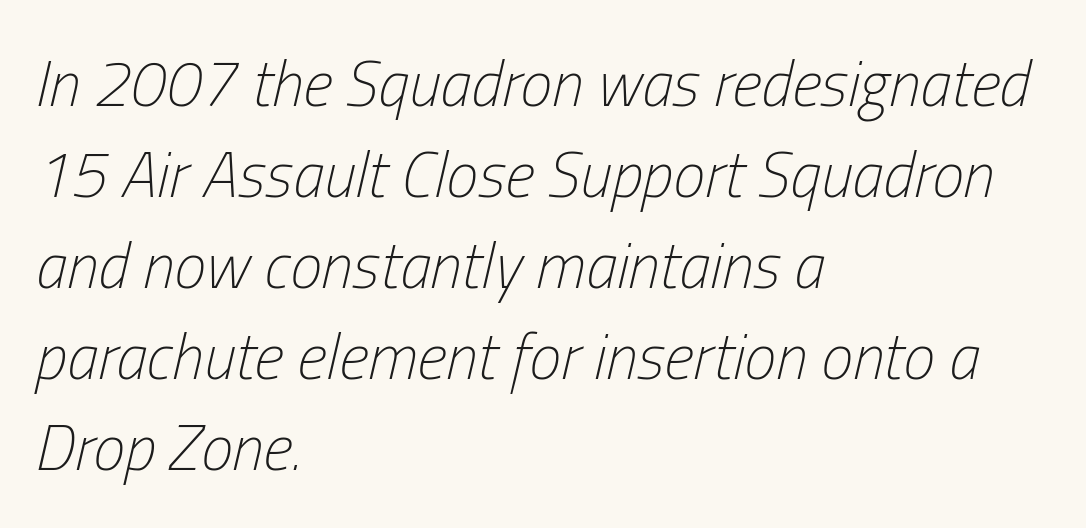
{"italic": "yes", "lean": "right", "slant_degrees": 13, "bold": "no", "weight": "light", "width": "condensed", "stroke_contrast": "low", "x_height": "medium", "monospaced": "no", "underline": "no", "align": "left", "line_spacing": "normal", "line_spacing_ratio": 1.42, "letter_spacing": "normal", "letter_spacing_em": 0.0, "glyph_px": 64}
